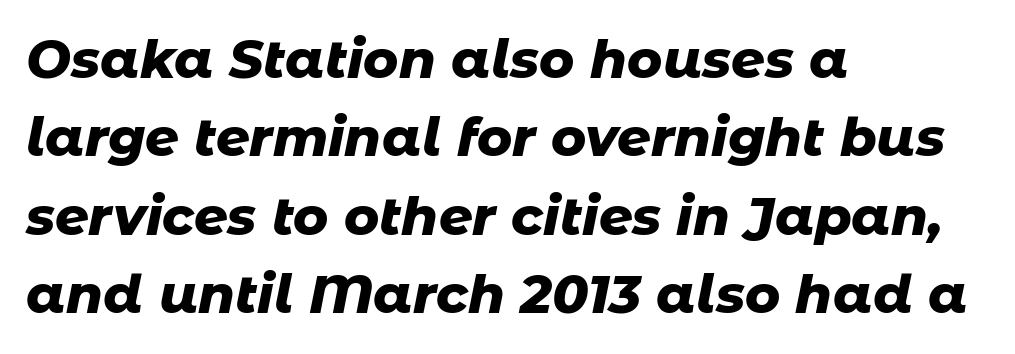
The image shows 53 px heavy type, italic (leaning right); set left-aligned, normal line spacing (1.48x), normal letter spacing, not underlined; low stroke contrast and a medium x-height.
